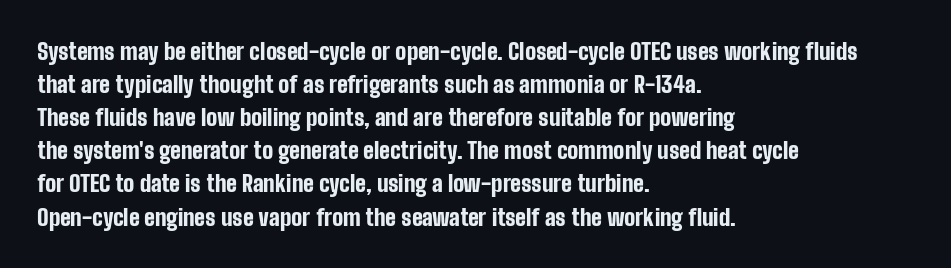
Q: Is the text bold? A: Yes.
Q: Is the text italic (slanted)? A: No, it is upright.
Q: Is the text underlined? A: No.
Q: How is the paragraph aligned? A: Left-aligned.
Q: Is the spacing between letters normal or unusually wide? A: Normal.
Q: Is the spacing between lines tight, normal or loose? A: Normal.
